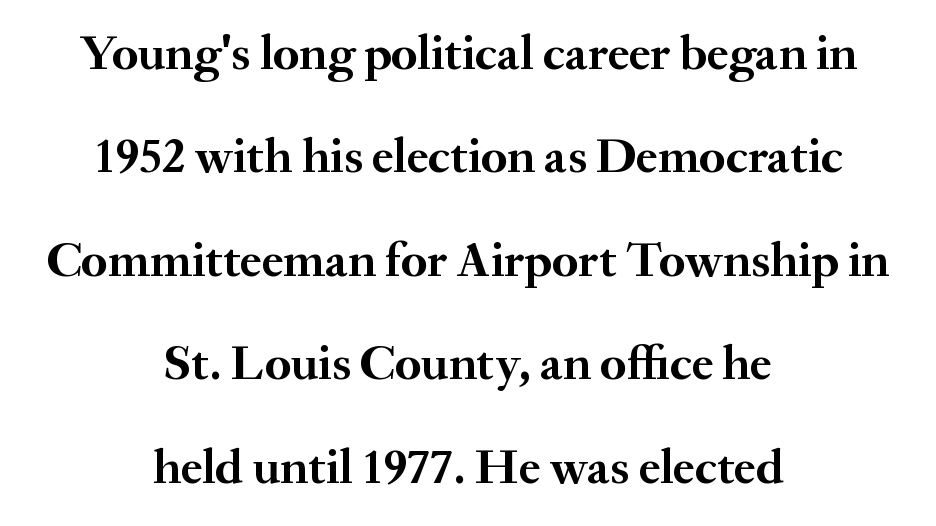
Q: Is the text bold? A: Yes.
Q: Is the text italic (slanted)? A: No, it is upright.
Q: Is the typeface a serif or a sans-serif typeface? A: Serif.
Q: Is the text underlined? A: No.
Q: How is the paragraph aligned? A: Centered.
Q: Is the spacing between letters normal or unusually wide? A: Normal.
Q: Is the spacing between lines tight, normal or loose? A: Loose.
Q: Width (condensed, normal, or wide)? A: Normal.
Q: Stroke contrast? A: Medium.
Q: x-height? A: Small.
Q: Monospaced? A: No.
